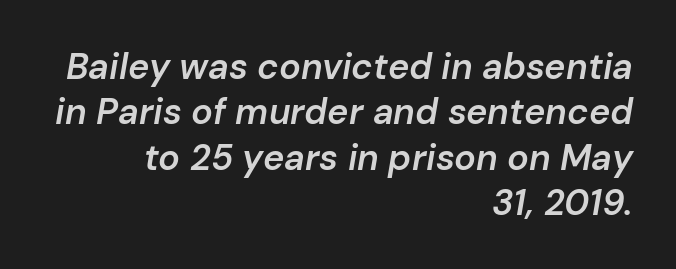
Q: Is the text bold? A: Semi-bold.
Q: Is the text italic (slanted)? A: Yes, it leans right by about 10 degrees.
Q: Is the text underlined? A: No.
Q: How is the paragraph aligned? A: Right-aligned.
Q: Is the spacing between letters normal or unusually wide? A: Normal.
Q: Is the spacing between lines tight, normal or loose? A: Normal.
Q: Width (condensed, normal, or wide)? A: Normal.
Q: Stroke contrast? A: Low.
Q: x-height? A: Medium.
Q: Monospaced? A: No.
